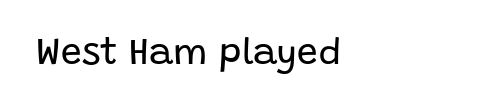
{"serif": "no", "italic": "no", "bold": "no", "weight": "regular", "width": "normal", "stroke_contrast": "low", "x_height": "large", "monospaced": "no", "underline": "no", "align": "left", "letter_spacing": "normal", "letter_spacing_em": 0.0, "glyph_px": 37}
